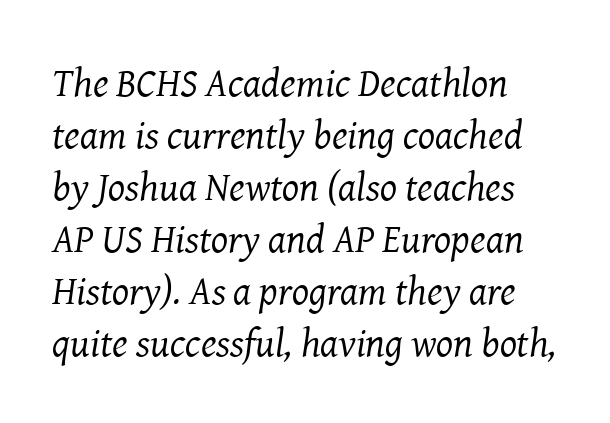
Do the characters align in a grid? No, the font is proportional. These lines are composed in type with serifs. Underline: absent. Is there much room between lines? A standard amount, neither cramped nor airy. These lines stack with their left ends in a neat column.
